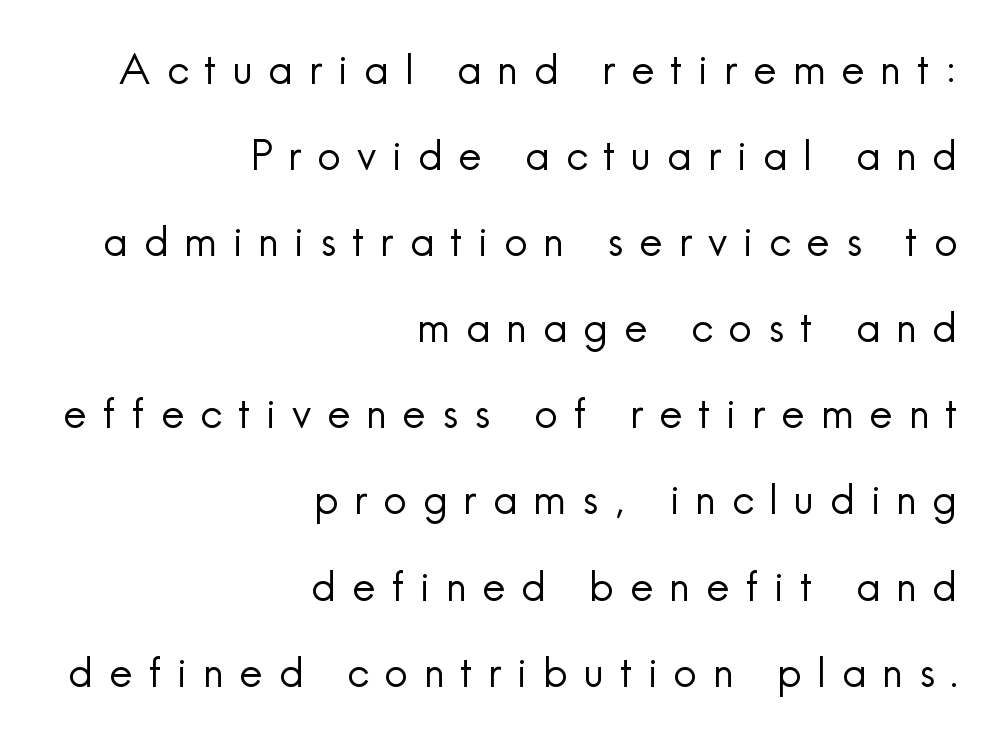
Q: Is the text bold? A: No.
Q: Is the text italic (slanted)? A: No, it is upright.
Q: Is the typeface a serif or a sans-serif typeface? A: Sans-serif.
Q: Is the text underlined? A: No.
Q: How is the paragraph aligned? A: Right-aligned.
Q: Is the spacing between letters normal or unusually wide? A: Unusually wide.
Q: Is the spacing between lines tight, normal or loose? A: Loose.
Q: Width (condensed, normal, or wide)? A: Normal.
Q: x-height? A: Small.
Q: Monospaced? A: No.
